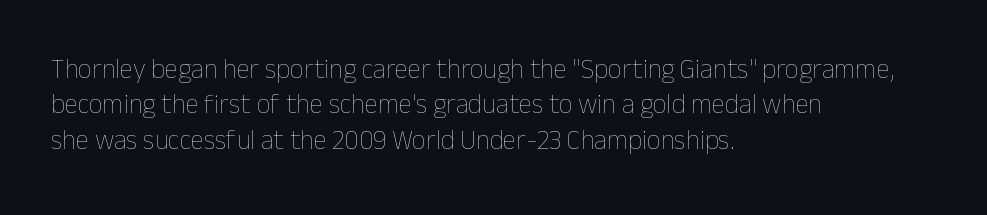
Q: Is the text bold? A: No.
Q: Is the text italic (slanted)? A: No, it is upright.
Q: Is the text underlined? A: No.
Q: How is the paragraph aligned? A: Left-aligned.
Q: Is the spacing between letters normal or unusually wide? A: Normal.
Q: Is the spacing between lines tight, normal or loose? A: Normal.
